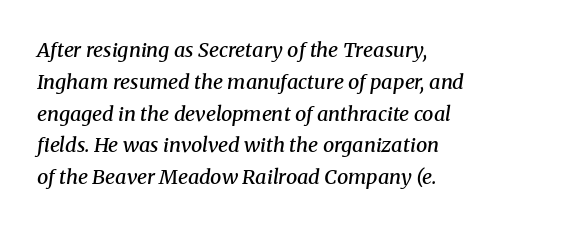
{"italic": "yes", "lean": "right", "slant_degrees": 8, "bold": "semi", "underline": "no", "align": "left", "line_spacing": "normal", "line_spacing_ratio": 1.59, "letter_spacing": "normal", "letter_spacing_em": 0.0, "glyph_px": 20}
